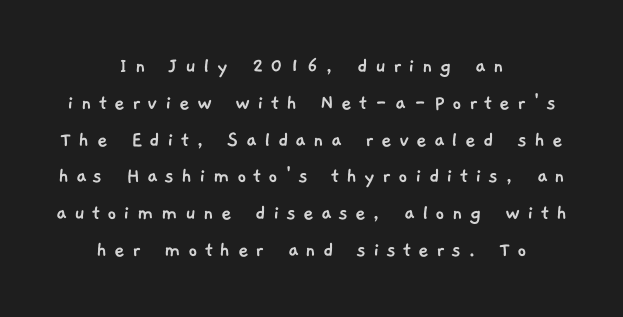
{"underline": "no", "align": "center", "line_spacing": "normal", "line_spacing_ratio": 1.6, "letter_spacing": "wide", "letter_spacing_em": 0.3, "glyph_px": 23}
